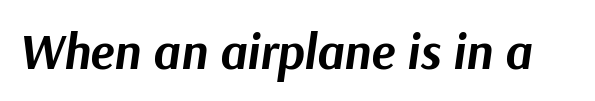
The letters advance in unequal steps, a hallmark of proportional type. The tracking reads as untouched default to a designer's eye. Stroke thickness is high; the sample reads as a true bold. Observe the lean: these are italic letterforms.
